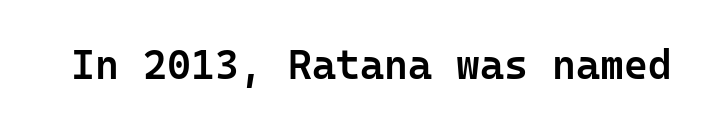
The face used here is monospaced, like something from a code editor. If you drew a line through each stem, it would be perfectly vertical. What weight is shown? A semibold, between regular and bold. A typesetter would label this face a sans.
